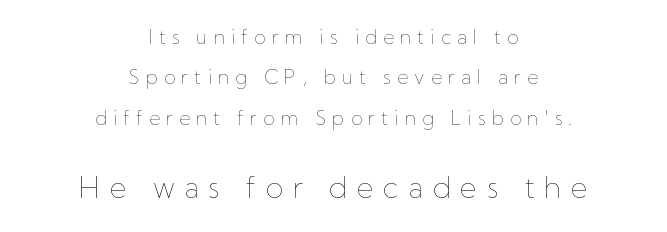
Q: Is the text bold? A: No.
Q: Is the text italic (slanted)? A: No, it is upright.
Q: Is the text underlined? A: No.
Q: How is the paragraph aligned? A: Centered.
Q: Is the spacing between letters normal or unusually wide? A: Unusually wide.
Q: Is the spacing between lines tight, normal or loose? A: Loose.
Q: Which block of text is set in a larger size, the first (top) or the second (bottom)? A: The second (bottom) one.
Q: Width (condensed, normal, or wide)? A: Normal.
Q: Stroke contrast? A: Low.
Q: x-height? A: Medium.
Q: Monospaced? A: No.
